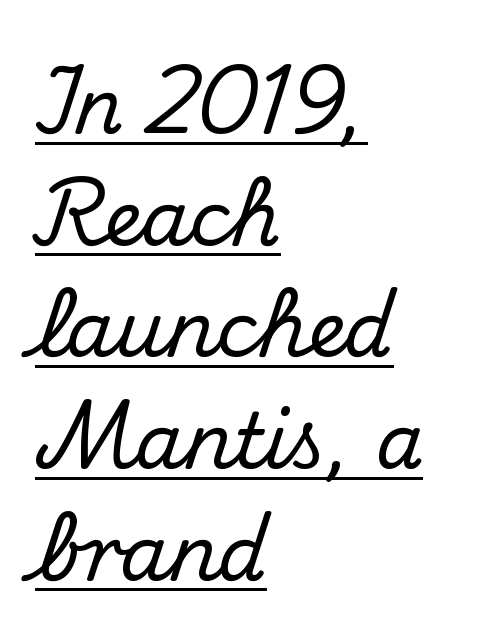
{"serif": "yes", "width": "normal", "stroke_contrast": "medium", "x_height": "small", "monospaced": "no", "underline": "yes", "align": "left", "line_spacing": "normal", "line_spacing_ratio": 1.47, "letter_spacing": "normal", "letter_spacing_em": 0.0, "glyph_px": 76}
